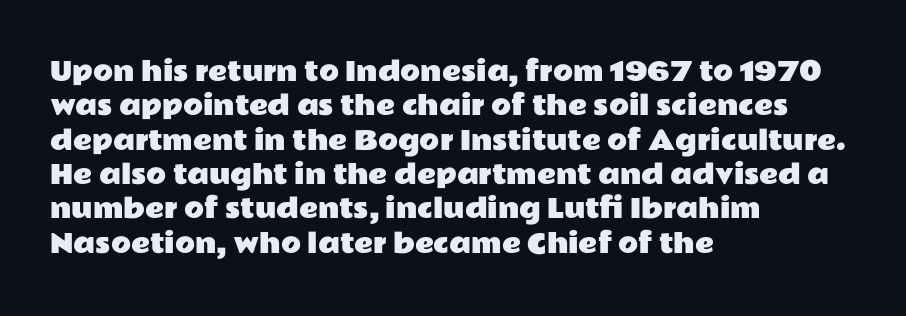
{"italic": "no", "underline": "no", "align": "left", "line_spacing": "normal", "line_spacing_ratio": 1.32, "letter_spacing": "normal", "letter_spacing_em": 0.0, "glyph_px": 26}
